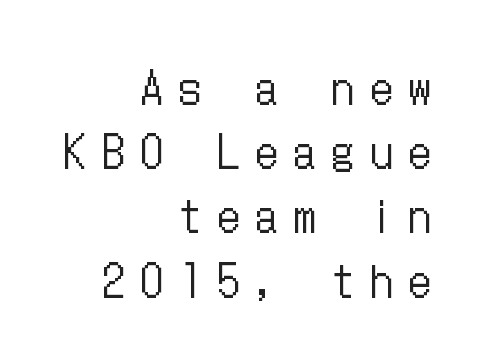
{"italic": "no", "bold": "no", "weight": "regular", "width": "condensed", "stroke_contrast": "low", "x_height": "medium", "underline": "no", "align": "right", "line_spacing": "normal", "line_spacing_ratio": 1.46, "letter_spacing": "wide", "letter_spacing_em": 0.37, "glyph_px": 44}
